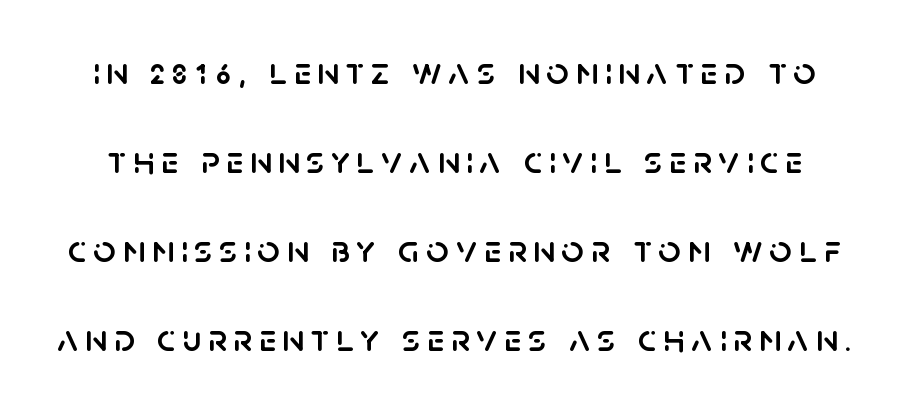
{"serif": "no", "italic": "no", "width": "normal", "stroke_contrast": "low", "x_height": "large", "monospaced": "no", "underline": "no", "line_spacing": "loose", "line_spacing_ratio": 2.28, "glyph_px": 39}
